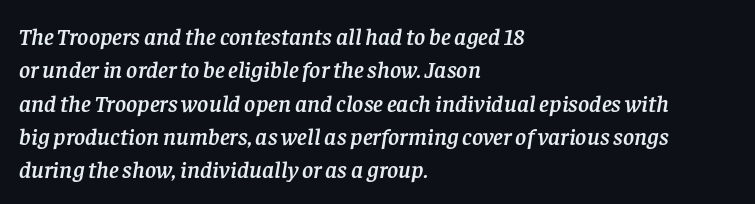
Q: Is the text italic (slanted)? A: Yes, it leans right by about 8 degrees.
Q: Is the text underlined? A: No.
Q: How is the paragraph aligned? A: Left-aligned.
Q: Is the spacing between letters normal or unusually wide? A: Normal.
Q: Is the spacing between lines tight, normal or loose? A: Normal.
